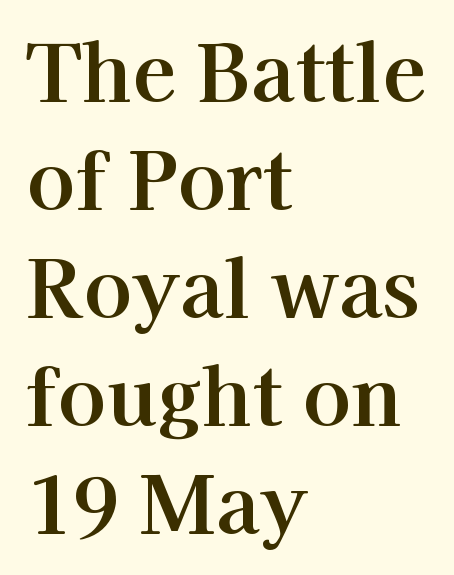
Q: Is the text italic (slanted)? A: No, it is upright.
Q: Is the typeface a serif or a sans-serif typeface? A: Serif.
Q: Is the text underlined? A: No.
Q: How is the paragraph aligned? A: Left-aligned.
Q: Is the spacing between letters normal or unusually wide? A: Normal.
Q: Is the spacing between lines tight, normal or loose? A: Normal.
Q: Width (condensed, normal, or wide)? A: Normal.
Q: Stroke contrast? A: High.
Q: x-height? A: Medium.
Q: Monospaced? A: No.
